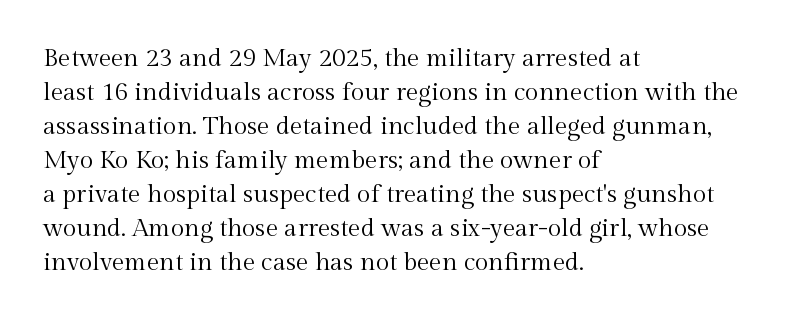
Q: Is the text bold? A: No.
Q: Is the text italic (slanted)? A: No, it is upright.
Q: Is the text underlined? A: No.
Q: How is the paragraph aligned? A: Left-aligned.
Q: Is the spacing between letters normal or unusually wide? A: Normal.
Q: Is the spacing between lines tight, normal or loose? A: Normal.
